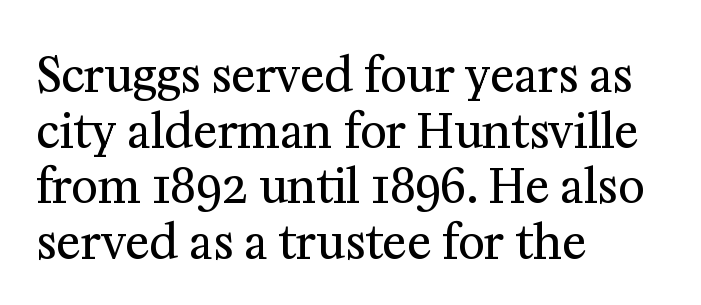
Q: Is the text bold? A: No.
Q: Is the text italic (slanted)? A: No, it is upright.
Q: Is the typeface a serif or a sans-serif typeface? A: Serif.
Q: Is the text underlined? A: No.
Q: How is the paragraph aligned? A: Left-aligned.
Q: Is the spacing between letters normal or unusually wide? A: Normal.
Q: Width (condensed, normal, or wide)? A: Normal.
Q: Stroke contrast? A: Medium.
Q: x-height? A: Medium.
Q: Monospaced? A: No.
